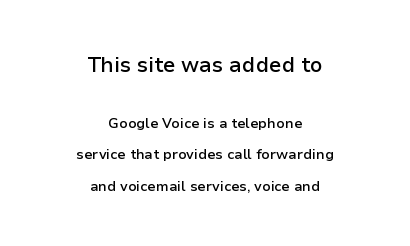
{"italic": "no", "bold": "semi", "underline": "no", "align": "center", "line_spacing": "loose", "line_spacing_ratio": 2.22, "letter_spacing": "normal", "letter_spacing_em": 0.0, "larger_block": "first", "size_ratio": 1.5, "glyph_px": 21}
